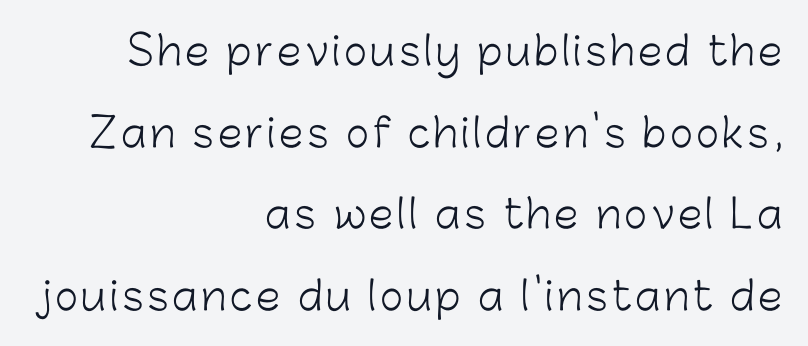
{"serif": "no", "italic": "no", "bold": "no", "weight": "light", "width": "normal", "stroke_contrast": "low", "x_height": "medium", "monospaced": "no", "underline": "no", "align": "right", "line_spacing": "loose", "line_spacing_ratio": 2.09, "glyph_px": 39}
